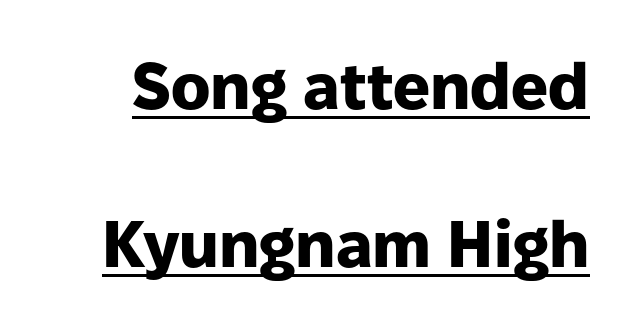
Caption: lettering with a line underneath. A typesetter would call this leading open, well beyond the default. Typesetter's note: full bold, strokes at maximum text heaviness. A typesetter would mark this as roman, not italic. This sample uses a sans-serif face. Spacing between characters is what you'd get straight out of the box.
